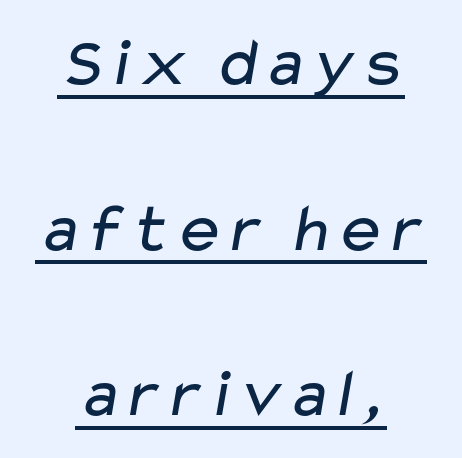
{"serif": "no", "bold": "no", "weight": "regular", "width": "wide", "stroke_contrast": "low", "x_height": "medium", "monospaced": "no", "underline": "yes", "line_spacing": "loose", "line_spacing_ratio": 2.4, "letter_spacing": "normal", "letter_spacing_em": 0.0, "glyph_px": 69}
